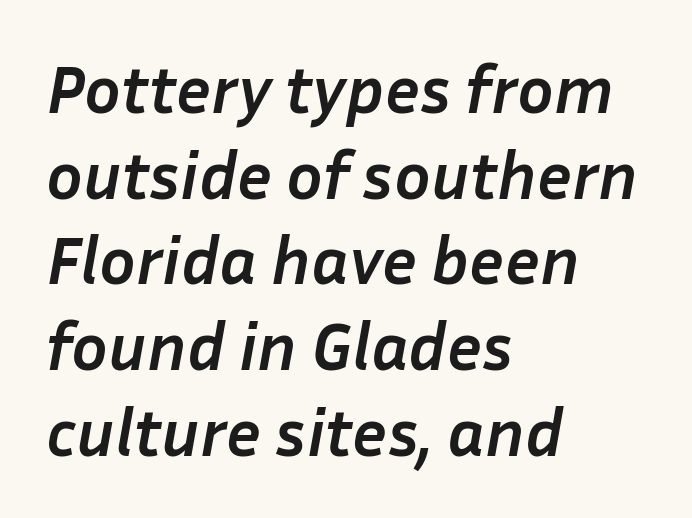
{"italic": "yes", "lean": "right", "slant_degrees": 10, "bold": "yes", "weight": "semibold", "width": "normal", "stroke_contrast": "low", "x_height": "medium", "monospaced": "no", "underline": "no", "align": "left", "line_spacing": "normal", "line_spacing_ratio": 1.26, "letter_spacing": "normal", "letter_spacing_em": 0.0, "glyph_px": 68}
